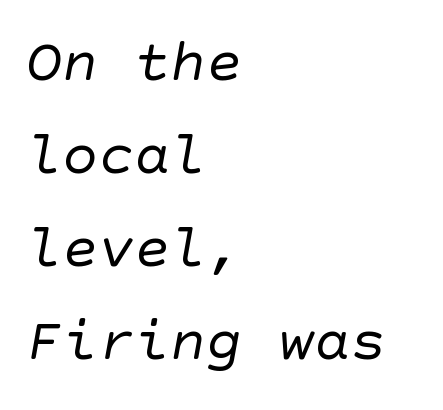
{"serif": "no", "bold": "no", "weight": "regular", "width": "normal", "stroke_contrast": "low", "x_height": "large", "underline": "no", "align": "left", "line_spacing": "normal", "line_spacing_ratio": 1.55, "letter_spacing": "normal", "letter_spacing_em": 0.0, "glyph_px": 60}
